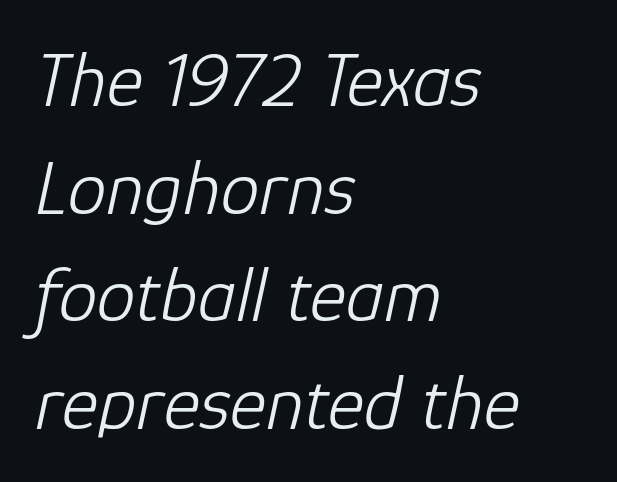
Interline gaps are of average width in this sample. The letters advance in unequal steps, a hallmark of proportional type. There's an unmistakable incline to the writing here. The passage shown is not underscored anywhere. A student would call this left alignment; a typographer would say flush left, rag right.
